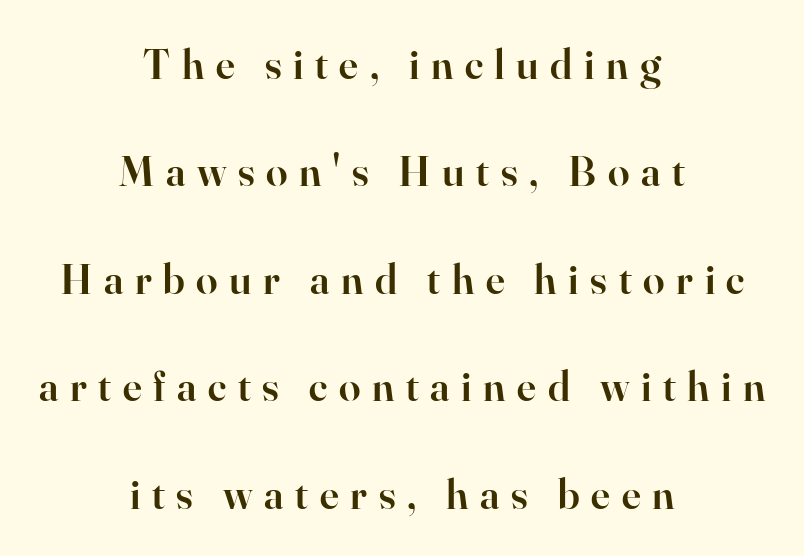
Display-style spreading of the glyphs; the letterfit is very open. Does the copy run flush right? No — it is centered line by line. This rendering features lettering with no underline. The passage shown is typeset with a serif family.
